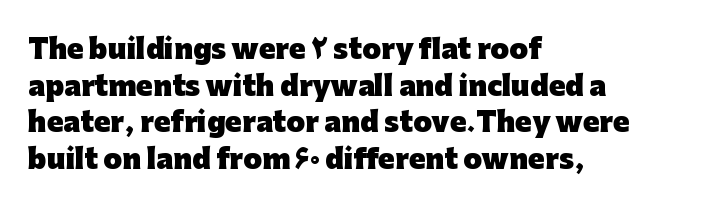
The image shows 27 px bold type, upright; set left-aligned, normal line spacing (1.36x), normal letter spacing, not underlined.
